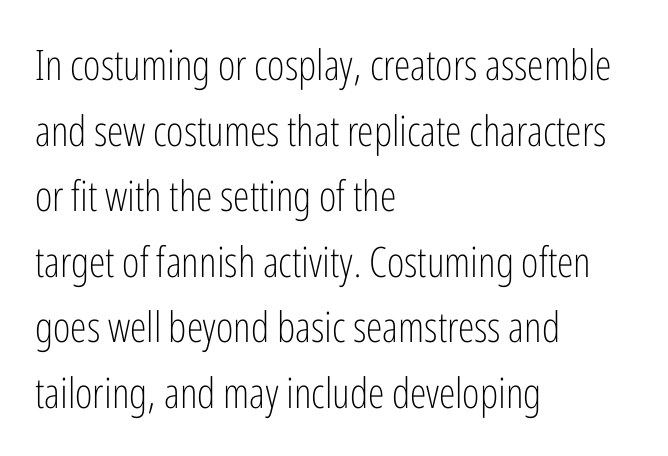
The image shows 42 px light, condensed sans-serif type, upright; set left-aligned, normal line spacing (1.56x), normal letter spacing, not underlined; low stroke contrast and a medium x-height.
